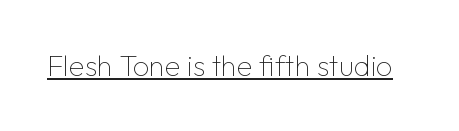
{"serif": "no", "italic": "no", "bold": "no", "weight": "thin", "width": "normal", "stroke_contrast": "low", "x_height": "medium", "monospaced": "no", "underline": "yes", "letter_spacing": "normal", "letter_spacing_em": 0.0, "glyph_px": 29}
